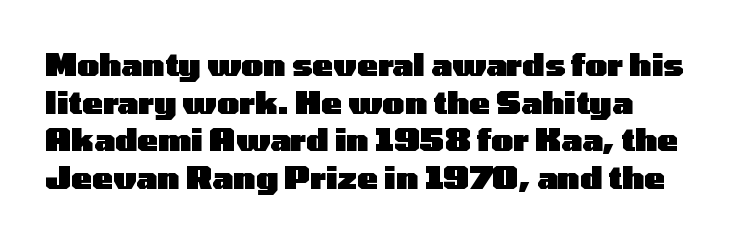
{"serif": "no", "italic": "no", "bold": "yes", "weight": "heavy", "width": "wide", "stroke_contrast": "low", "x_height": "medium", "monospaced": "no", "underline": "no", "align": "left", "line_spacing_ratio": 1.21, "letter_spacing": "normal", "letter_spacing_em": 0.0, "glyph_px": 31}
